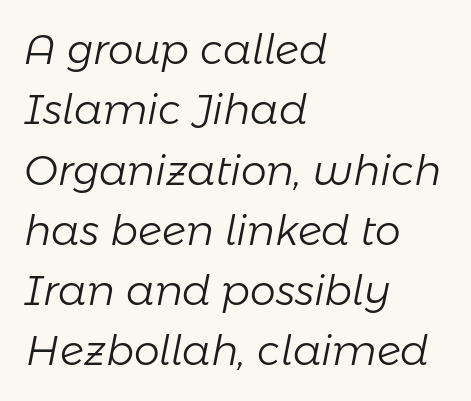
Evenly set lines give the paragraph a standard silhouette. Horizontally, the lines are justified to the leading edge only. Varying glyph widths throughout — classic text-font behaviour. Compared with ordinary roman type, these characters are visibly tilted. Weight: in the light-to-regular range.
